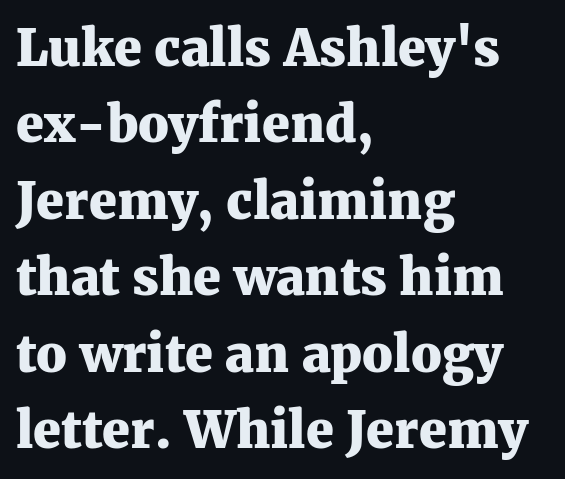
Q: Is the text bold? A: Yes.
Q: Is the text italic (slanted)? A: No, it is upright.
Q: Is the typeface a serif or a sans-serif typeface? A: Serif.
Q: Is the text underlined? A: No.
Q: How is the paragraph aligned? A: Left-aligned.
Q: Is the spacing between letters normal or unusually wide? A: Normal.
Q: Is the spacing between lines tight, normal or loose? A: Normal.
Q: Width (condensed, normal, or wide)? A: Normal.
Q: Stroke contrast? A: Medium.
Q: x-height? A: Medium.
Q: Monospaced? A: No.
